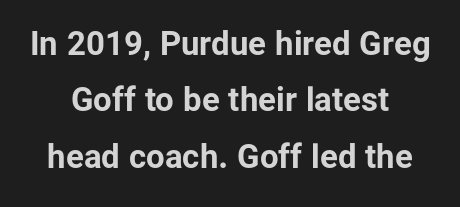
Has an underline been added? It has not. Note the varied advance widths — an 'i' is clearly narrower than an 'm'. The horizontal fit of the characters is conventional and even. The lines are quadded center. Rendered with straight, roman letterforms.
